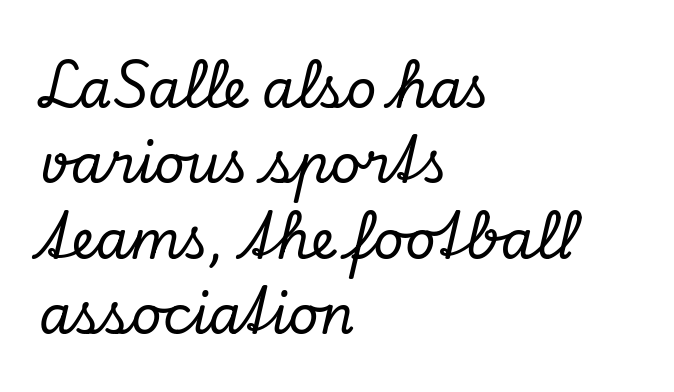
The image shows 53 px serif type, italic (leaning right); set left-aligned, normal line spacing (1.42x), normal letter spacing, not underlined; low stroke contrast and a small x-height.
